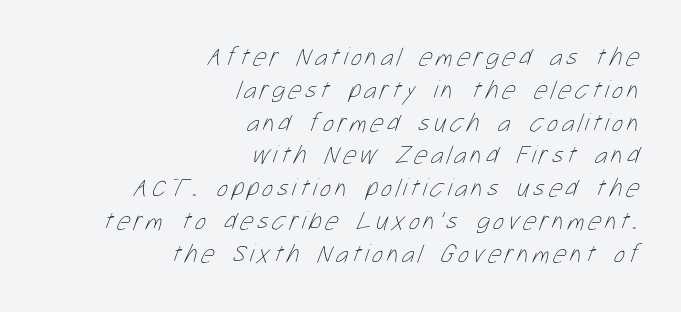
Q: Is the text bold? A: No.
Q: Is the text underlined? A: No.
Q: How is the paragraph aligned? A: Right-aligned.
Q: Is the spacing between lines tight, normal or loose? A: Normal.
